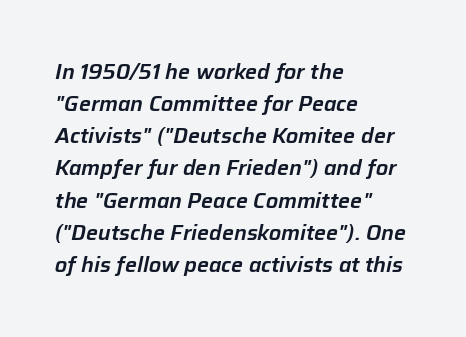
{"italic": "yes", "lean": "right", "slant_degrees": 12, "underline": "no", "align": "left", "line_spacing": "normal", "line_spacing_ratio": 1.53, "letter_spacing": "normal", "letter_spacing_em": 0.0, "glyph_px": 21}
